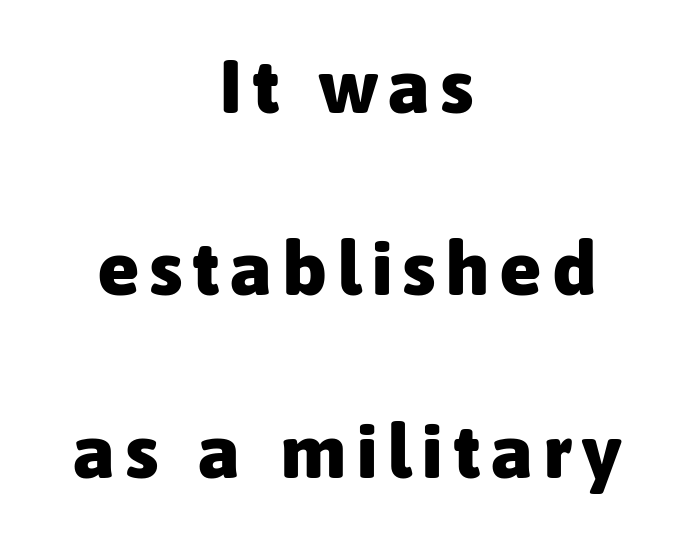
Q: Is the text bold? A: Yes.
Q: Is the text italic (slanted)? A: No, it is upright.
Q: Is the typeface a serif or a sans-serif typeface? A: Sans-serif.
Q: Is the text underlined? A: No.
Q: How is the paragraph aligned? A: Centered.
Q: Is the spacing between lines tight, normal or loose? A: Loose.
Q: Width (condensed, normal, or wide)? A: Normal.
Q: Stroke contrast? A: Low.
Q: x-height? A: Medium.
Q: Monospaced? A: No.
